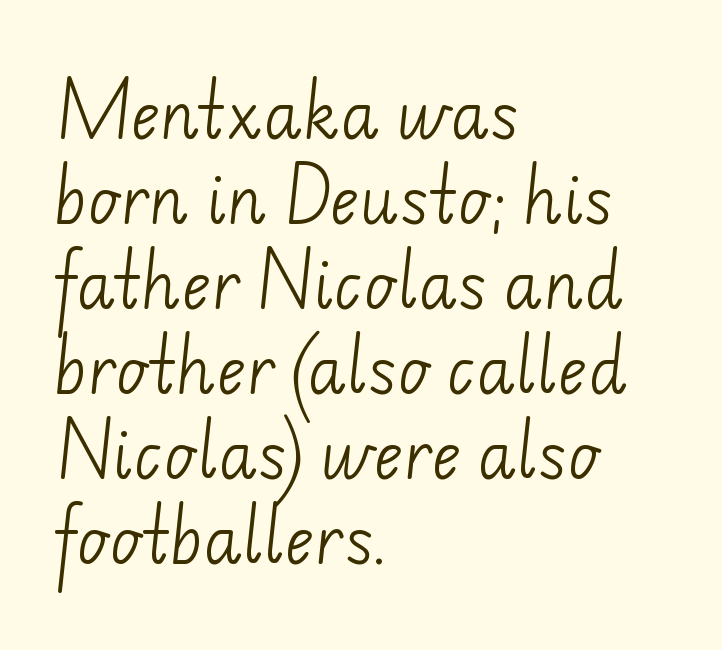
The image shows 63 px light sans-serif type; set left-aligned, normal line spacing (1.35x), normal letter spacing, not underlined; low stroke contrast and a small x-height.
